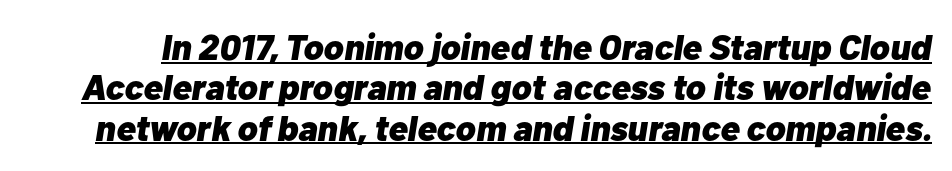
The image shows 36 px heavy type, italic (leaning right); set tight line spacing (1.12x), normal letter spacing, underlined; low stroke contrast and a medium x-height.
